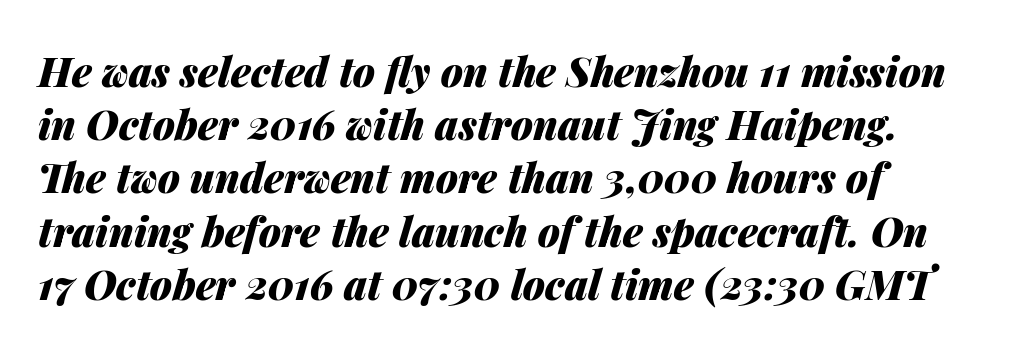
Character widths vary here, with narrow letters taking less room than wide ones. Interline gaps are of average width in this sample. Honestly, the letter spacing is just normal — you wouldn't notice it. Plain, unruled lines of type. Is the type slanted? Yes — the strokes lean at a clear angle.
